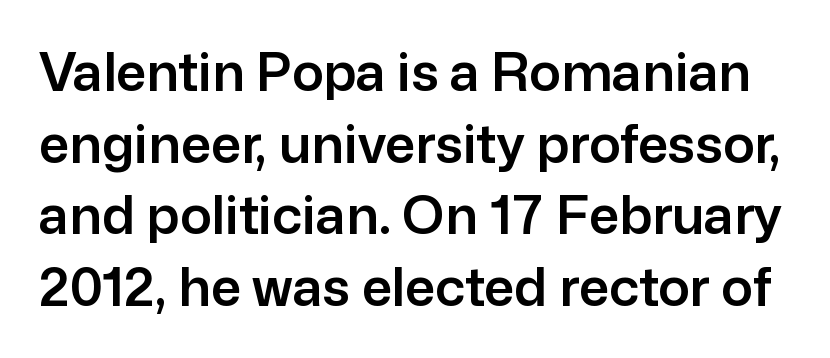
{"serif": "no", "italic": "no", "width": "normal", "stroke_contrast": "low", "x_height": "medium", "monospaced": "no", "underline": "no", "line_spacing": "normal", "line_spacing_ratio": 1.35, "letter_spacing": "normal", "letter_spacing_em": 0.0, "glyph_px": 53}
